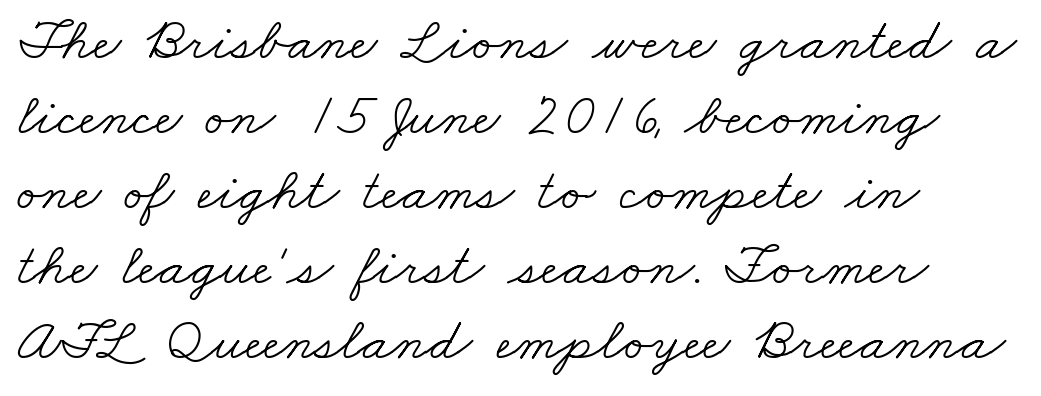
Q: Is the text bold? A: No.
Q: Is the typeface a serif or a sans-serif typeface? A: Serif.
Q: Is the text underlined? A: No.
Q: How is the paragraph aligned? A: Left-aligned.
Q: Is the spacing between letters normal or unusually wide? A: Normal.
Q: Is the spacing between lines tight, normal or loose? A: Normal.
Q: Width (condensed, normal, or wide)? A: Wide.
Q: Stroke contrast? A: Low.
Q: x-height? A: Small.
Q: Monospaced? A: No.
